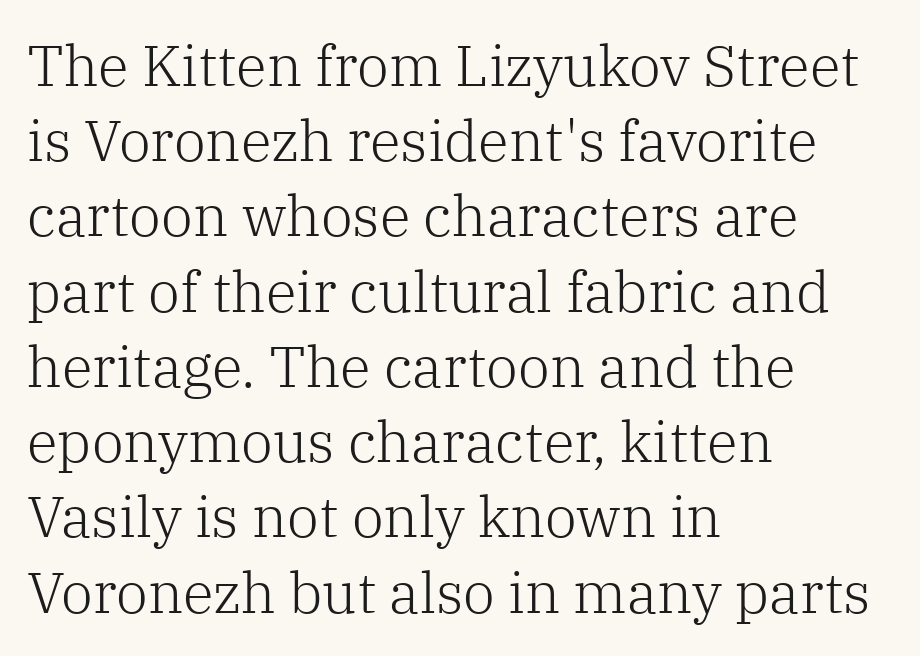
Q: Is the text bold? A: No.
Q: Is the text italic (slanted)? A: No, it is upright.
Q: Is the typeface a serif or a sans-serif typeface? A: Serif.
Q: Is the text underlined? A: No.
Q: How is the paragraph aligned? A: Left-aligned.
Q: Is the spacing between letters normal or unusually wide? A: Normal.
Q: Is the spacing between lines tight, normal or loose? A: Normal.
Q: Width (condensed, normal, or wide)? A: Normal.
Q: Stroke contrast? A: Low.
Q: x-height? A: Medium.
Q: Monospaced? A: No.
